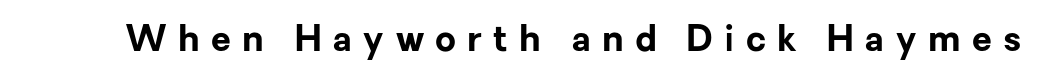
Look at the bottom of the vertical strokes: they stop flat, with no serifs. If you drew a line through each stem, it would be perfectly vertical. A typesetter would call this heavily tracked-out type. The passage shown is typed in a proportional face where columns would drift. The font is running at its bold setting. The strip under each line holds only bare page.
